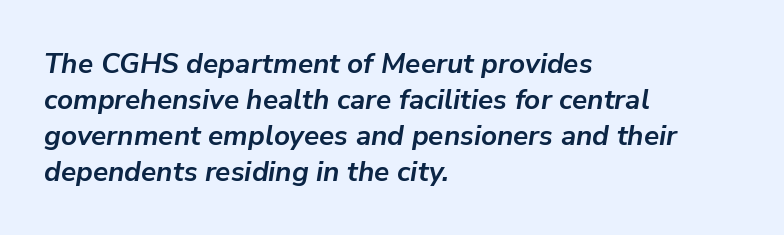
Q: Is the text bold? A: Yes.
Q: Is the text italic (slanted)? A: Yes, it leans right by about 9 degrees.
Q: Is the text underlined? A: No.
Q: How is the paragraph aligned? A: Left-aligned.
Q: Is the spacing between letters normal or unusually wide? A: Normal.
Q: Is the spacing between lines tight, normal or loose? A: Normal.
Q: Width (condensed, normal, or wide)? A: Normal.
Q: Stroke contrast? A: Low.
Q: x-height? A: Medium.
Q: Monospaced? A: No.
